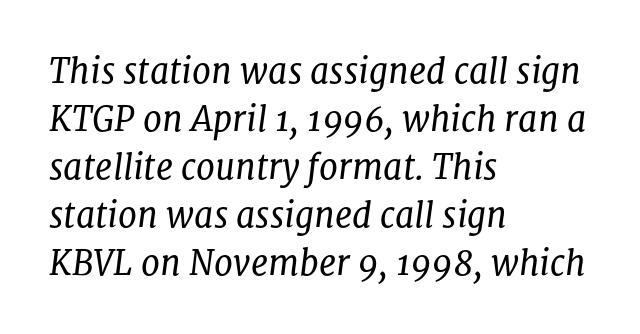
Q: Is the text bold? A: No.
Q: Is the text italic (slanted)? A: Yes, it leans right by about 8 degrees.
Q: Is the typeface a serif or a sans-serif typeface? A: Serif.
Q: Is the text underlined? A: No.
Q: How is the paragraph aligned? A: Left-aligned.
Q: Is the spacing between letters normal or unusually wide? A: Normal.
Q: Is the spacing between lines tight, normal or loose? A: Normal.
Q: Width (condensed, normal, or wide)? A: Normal.
Q: Stroke contrast? A: Low.
Q: x-height? A: Medium.
Q: Monospaced? A: No.
